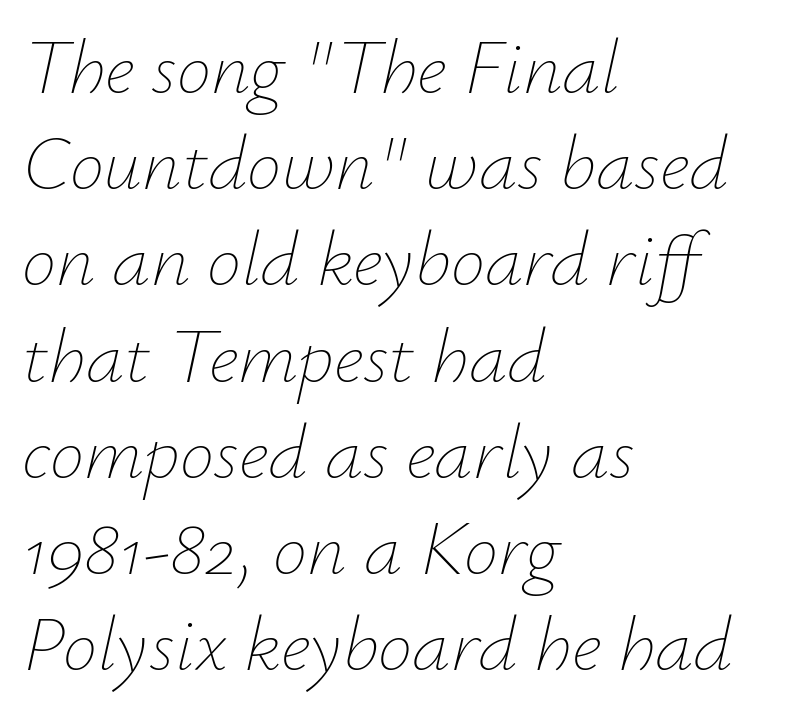
Compared with a centered layout, this one pins lines to the left instead. You could call the tracking neutral — neither tight nor loose. How would I describe the line gaps? Plain and ordinary. Stem width sits at or under what a default text font uses. Looks like regular typesetting: each glyph gets only the width it needs.
